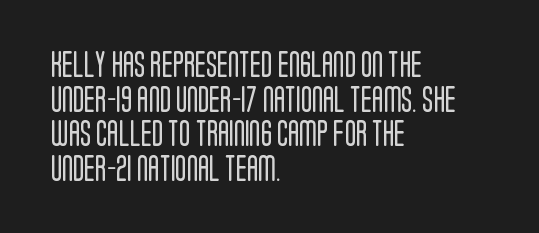
No chunkiness to these letters — they're not bold. A classic flush-left, rag-right setting is used for this passage. One glance says typical: line gaps are just what's usual. The letters sit at their default tracking, neither squeezed nor spread.
